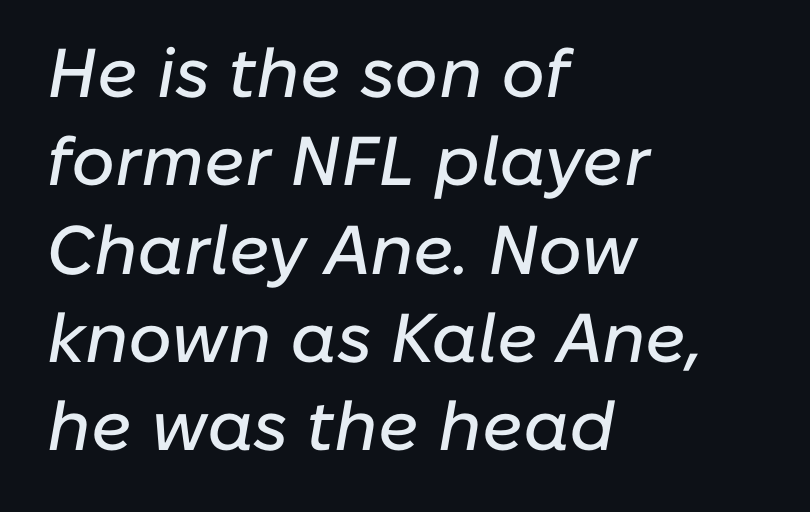
Q: Is the text italic (slanted)? A: Yes, it leans right by about 10 degrees.
Q: Is the text underlined? A: No.
Q: How is the paragraph aligned? A: Left-aligned.
Q: Is the spacing between letters normal or unusually wide? A: Normal.
Q: Is the spacing between lines tight, normal or loose? A: Normal.
Q: Width (condensed, normal, or wide)? A: Normal.
Q: Stroke contrast? A: Low.
Q: x-height? A: Medium.
Q: Monospaced? A: No.
